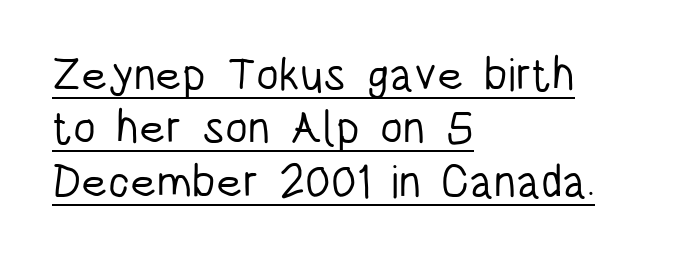
{"serif": "no", "italic": "no", "bold": "no", "weight": "light", "width": "condensed", "stroke_contrast": "low", "x_height": "large", "monospaced": "no", "underline": "yes", "align": "left", "line_spacing_ratio": 1.16, "letter_spacing": "normal", "letter_spacing_em": 0.0, "glyph_px": 46}
